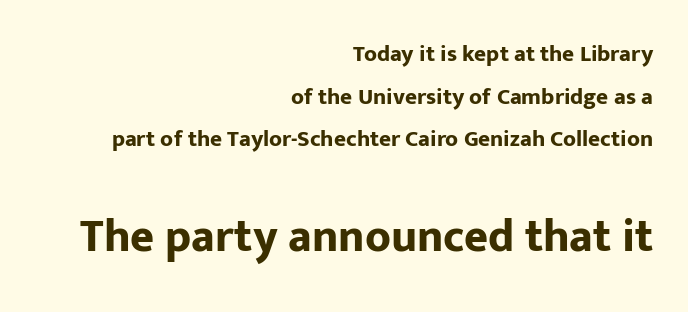
The image shows 46 px bold sans-serif type, upright; set right-aligned, line spacing 1.85x, normal letter spacing, not underlined; the second (bottom) block is 2.0x larger; low stroke contrast and a medium x-height.
